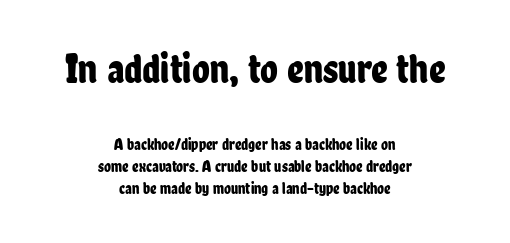
A student would call this center alignment; a typographer would say set centered. This rendering features lettering with no underline. This sample has the flowing, uneven cadence of proportional lettering. Of the two passages, the one on top uses the larger point size.
